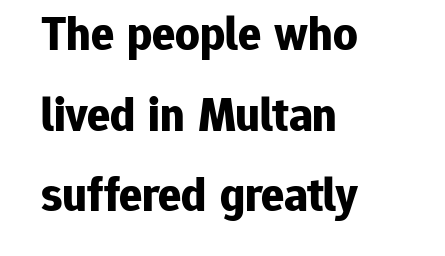
{"serif": "no", "italic": "no", "bold": "yes", "weight": "bold", "width": "normal", "stroke_contrast": "low", "x_height": "medium", "monospaced": "no", "underline": "no", "align": "left", "line_spacing": "normal", "line_spacing_ratio": 1.68, "letter_spacing": "normal", "letter_spacing_em": 0.0, "glyph_px": 48}
